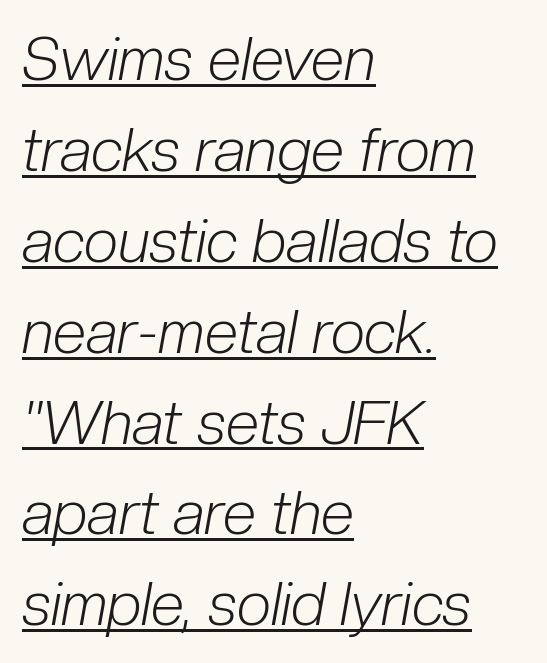
Q: Is the text bold? A: No.
Q: Is the text italic (slanted)? A: Yes, it leans right by about 10 degrees.
Q: Is the text underlined? A: Yes.
Q: How is the paragraph aligned? A: Left-aligned.
Q: Is the spacing between letters normal or unusually wide? A: Normal.
Q: Is the spacing between lines tight, normal or loose? A: Normal.
Q: Width (condensed, normal, or wide)? A: Condensed.
Q: Stroke contrast? A: Low.
Q: x-height? A: Medium.
Q: Monospaced? A: No.
